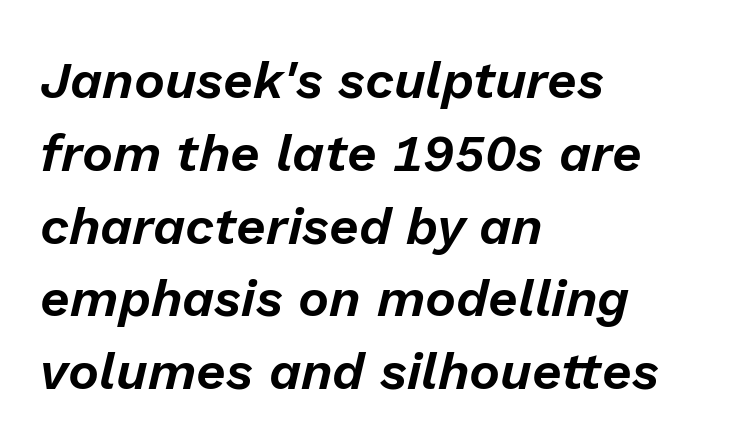
The image shows 52 px text type, italic (leaning right); set left-aligned, normal line spacing (1.4x), normal letter spacing, not underlined; low stroke contrast and a medium x-height.
